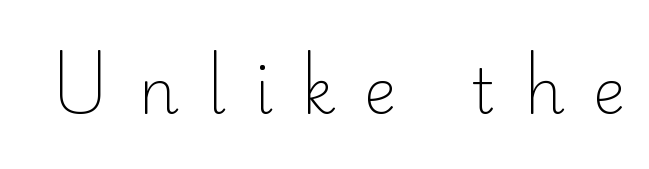
{"serif": "no", "italic": "no", "bold": "no", "weight": "light", "width": "normal", "stroke_contrast": "low", "x_height": "small", "monospaced": "no", "underline": "no", "letter_spacing": "wide", "letter_spacing_em": 0.46, "glyph_px": 62}
